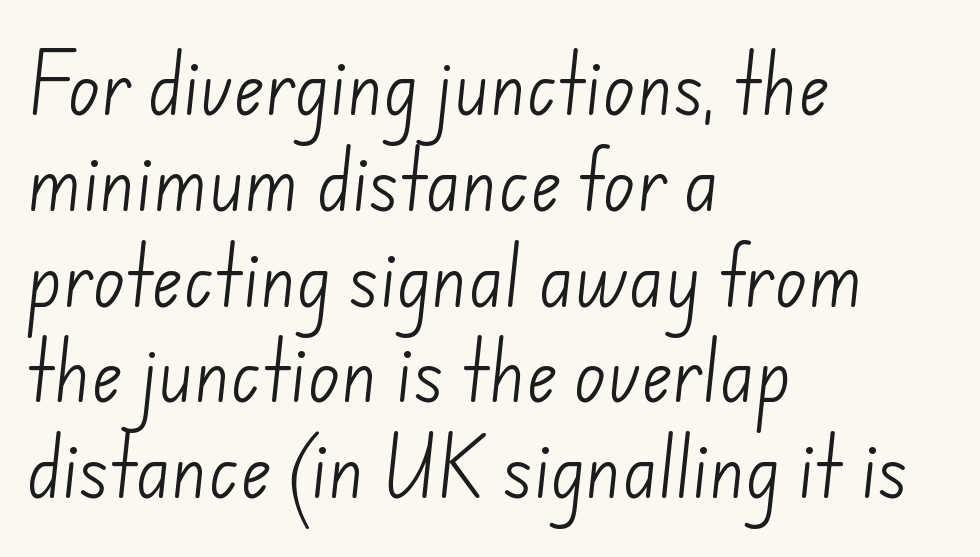
The image shows 67 px light sans-serif type; set left-aligned, normal line spacing (1.43x), normal letter spacing, not underlined; low stroke contrast and a small x-height.
